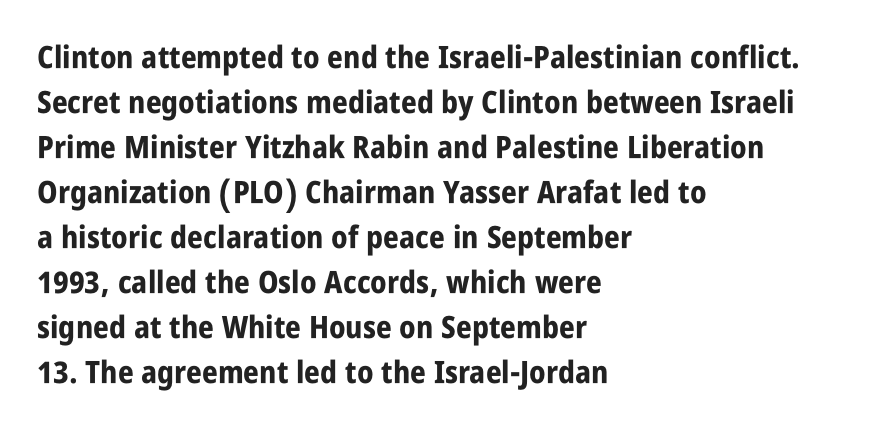
Q: Is the text bold? A: Yes.
Q: Is the text italic (slanted)? A: No, it is upright.
Q: Is the typeface a serif or a sans-serif typeface? A: Sans-serif.
Q: Is the text underlined? A: No.
Q: How is the paragraph aligned? A: Left-aligned.
Q: Is the spacing between letters normal or unusually wide? A: Normal.
Q: Is the spacing between lines tight, normal or loose? A: Normal.
Q: Width (condensed, normal, or wide)? A: Condensed.
Q: Stroke contrast? A: Low.
Q: x-height? A: Large.
Q: Monospaced? A: No.
